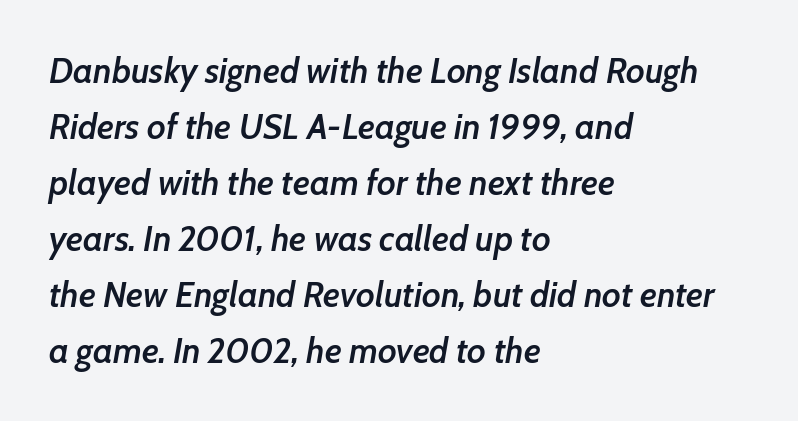
Q: Is the text bold? A: Semi-bold.
Q: Is the text italic (slanted)? A: Yes, it leans right by about 7 degrees.
Q: Is the text underlined? A: No.
Q: How is the paragraph aligned? A: Left-aligned.
Q: Is the spacing between letters normal or unusually wide? A: Normal.
Q: Is the spacing between lines tight, normal or loose? A: Normal.
Q: Width (condensed, normal, or wide)? A: Normal.
Q: Stroke contrast? A: Low.
Q: x-height? A: Medium.
Q: Monospaced? A: No.
